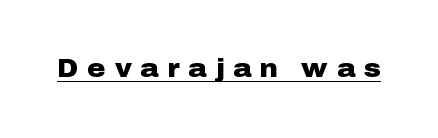
Q: Is the text bold? A: Yes.
Q: Is the text italic (slanted)? A: No, it is upright.
Q: Is the text underlined? A: Yes.
Q: Is the spacing between letters normal or unusually wide? A: Unusually wide.
